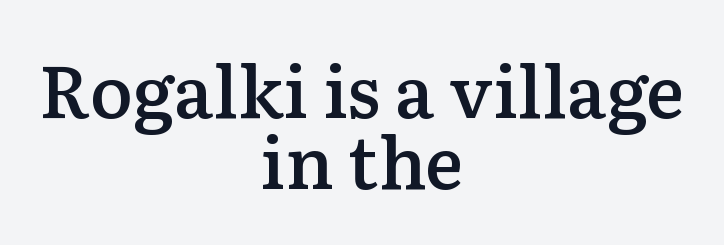
The image shows 72 px semibold serif type, upright; set centered, tight line spacing (0.98x), normal letter spacing, not underlined; low stroke contrast and a medium x-height.
